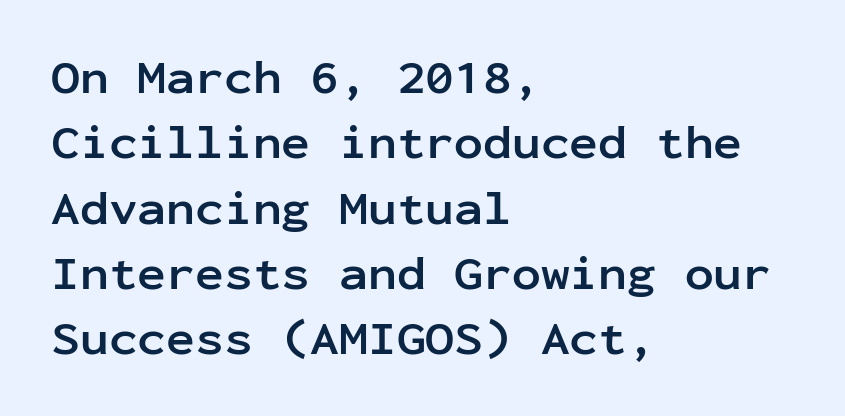
{"serif": "no", "italic": "no", "bold": "yes", "weight": "semibold", "width": "normal", "stroke_contrast": "low", "x_height": "medium", "monospaced": "yes", "underline": "no", "align": "left", "line_spacing": "normal", "line_spacing_ratio": 1.36, "letter_spacing": "normal", "letter_spacing_em": 0.0, "glyph_px": 48}
